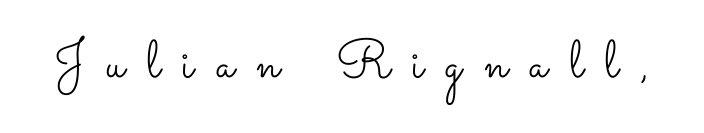
{"bold": "no", "weight": "light", "width": "wide", "stroke_contrast": "low", "x_height": "small", "monospaced": "no", "underline": "no", "letter_spacing": "wide", "letter_spacing_em": 0.42, "glyph_px": 53}
